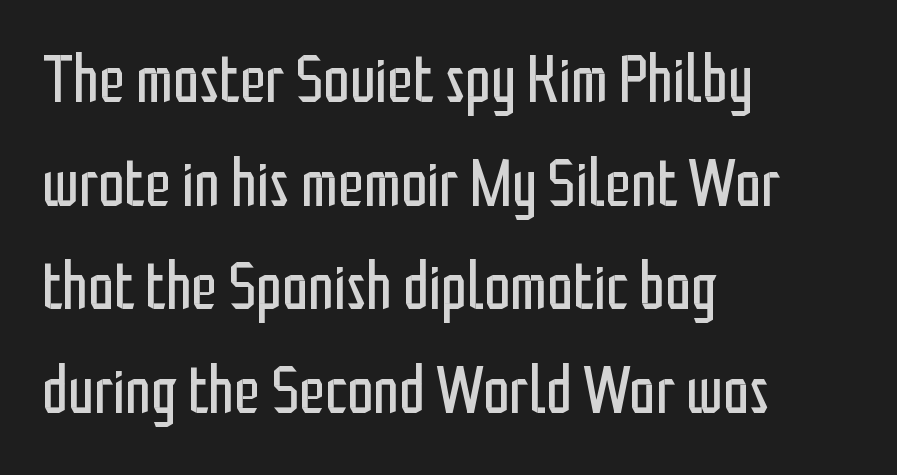
{"serif": "no", "italic": "no", "bold": "no", "weight": "regular", "width": "condensed", "stroke_contrast": "low", "x_height": "medium", "monospaced": "no", "underline": "no", "align": "left", "line_spacing": "normal", "line_spacing_ratio": 1.57, "letter_spacing": "normal", "letter_spacing_em": 0.0, "glyph_px": 66}
